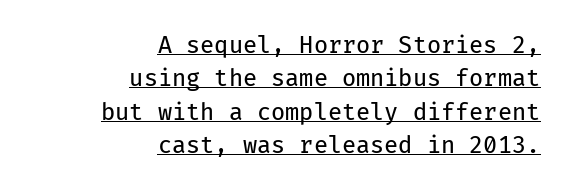
{"italic": "no", "bold": "no", "underline": "yes", "align": "right", "line_spacing": "normal", "line_spacing_ratio": 1.45, "letter_spacing": "normal", "letter_spacing_em": 0.0, "glyph_px": 23}
